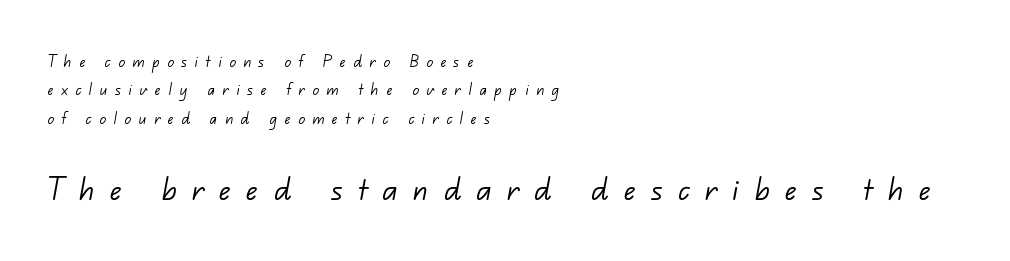
{"serif": "no", "bold": "no", "weight": "light", "width": "normal", "stroke_contrast": "low", "x_height": "small", "monospaced": "no", "underline": "no", "align": "left", "line_spacing": "normal", "line_spacing_ratio": 1.49, "letter_spacing": "wide", "letter_spacing_em": 0.41, "larger_block": "second", "size_ratio": 2.0, "glyph_px": 38}
